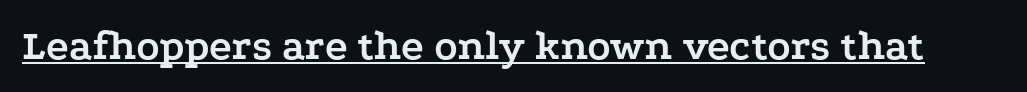
Q: Is the text bold? A: Yes.
Q: Is the text italic (slanted)? A: No, it is upright.
Q: Is the typeface a serif or a sans-serif typeface? A: Serif.
Q: Is the text underlined? A: Yes.
Q: Is the spacing between letters normal or unusually wide? A: Normal.
Q: Width (condensed, normal, or wide)? A: Wide.
Q: Stroke contrast? A: Low.
Q: x-height? A: Medium.
Q: Monospaced? A: No.
